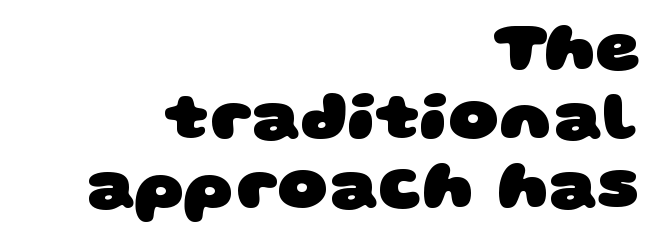
The image shows 69 px heavy, wide sans-serif type; set right-aligned, tight line spacing (1.0x), normal letter spacing, not underlined; low stroke contrast and a large x-height.
